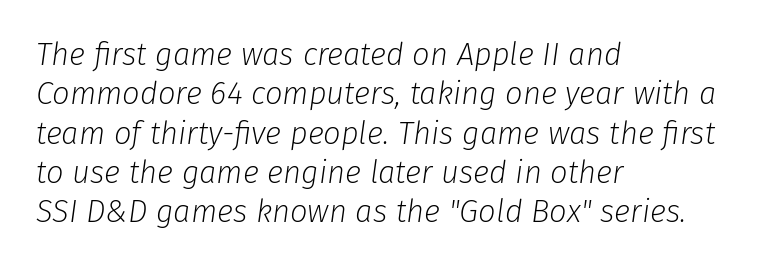
This sample has the flowing, uneven cadence of proportional lettering. Nobody touched the tracking dial on this one. Stems and bowls with no extra thickness — not bold. Honestly, there is no underline to notice here at all. Quick note: italic.
